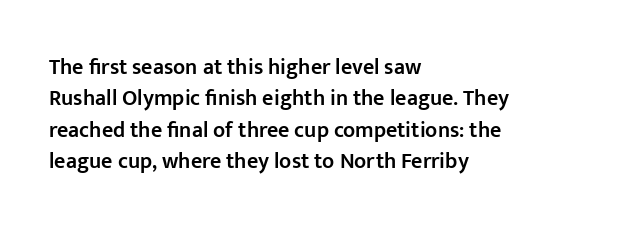
{"italic": "no", "bold": "semi", "underline": "no", "align": "left", "line_spacing": "normal", "line_spacing_ratio": 1.43, "letter_spacing": "normal", "letter_spacing_em": 0.0, "glyph_px": 22}
